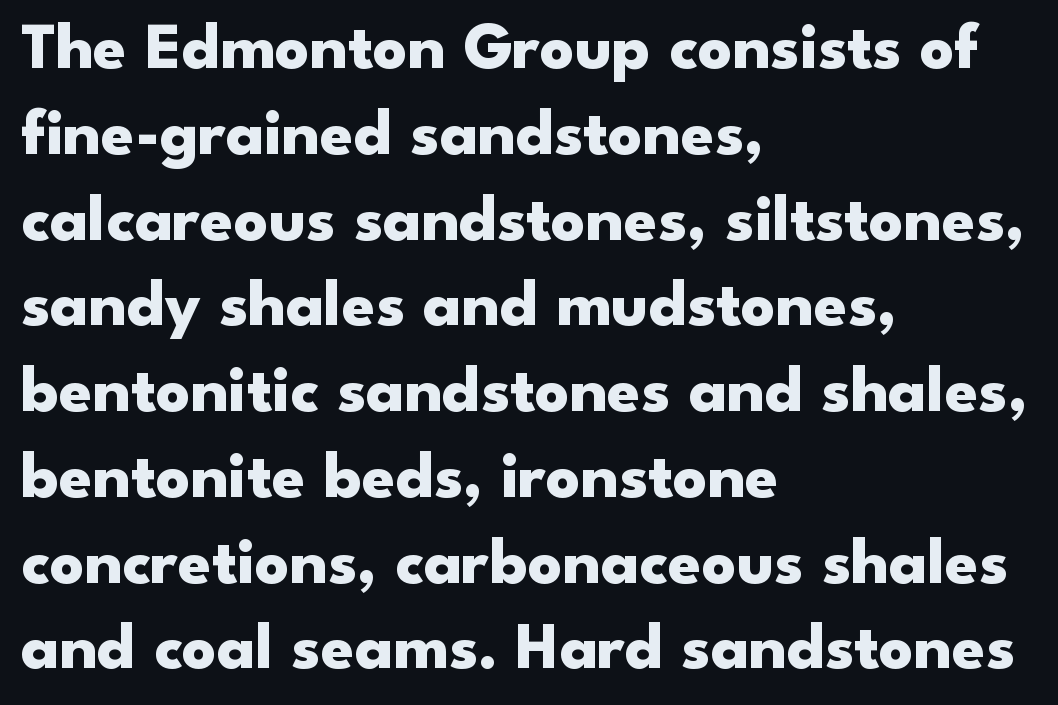
{"serif": "no", "italic": "no", "bold": "yes", "weight": "heavy", "width": "wide", "stroke_contrast": "low", "x_height": "small", "monospaced": "no", "underline": "no", "align": "left", "line_spacing": "normal", "line_spacing_ratio": 1.28, "letter_spacing": "normal", "letter_spacing_em": 0.0, "glyph_px": 67}
